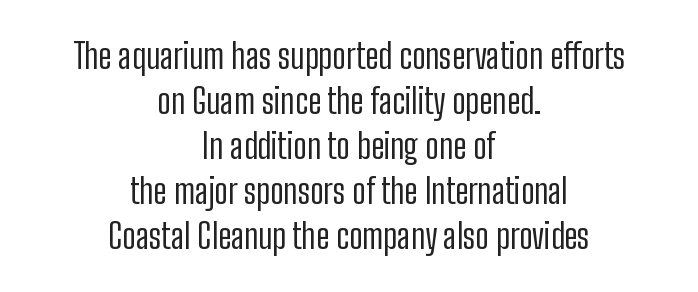
{"serif": "no", "italic": "no", "bold": "no", "weight": "regular", "width": "condensed", "stroke_contrast": "low", "x_height": "medium", "monospaced": "no", "underline": "no", "align": "center", "line_spacing": "normal", "line_spacing_ratio": 1.32, "letter_spacing": "normal", "letter_spacing_em": 0.0, "glyph_px": 34}
